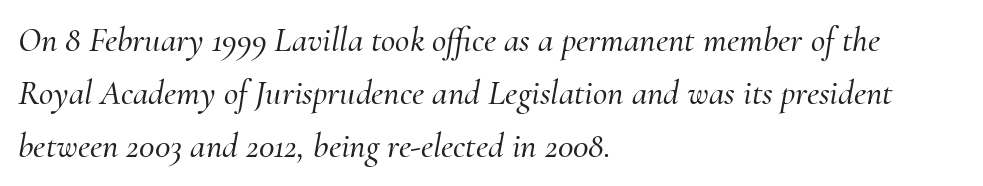
Q: Is the text italic (slanted)? A: Yes, it leans right by about 10 degrees.
Q: Is the typeface a serif or a sans-serif typeface? A: Serif.
Q: Is the text underlined? A: No.
Q: How is the paragraph aligned? A: Left-aligned.
Q: Is the spacing between letters normal or unusually wide? A: Normal.
Q: Is the spacing between lines tight, normal or loose? A: Normal.
Q: Width (condensed, normal, or wide)? A: Normal.
Q: Stroke contrast? A: Medium.
Q: x-height? A: Small.
Q: Monospaced? A: No.
